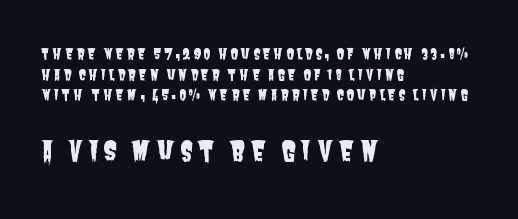
The glyphs are unaccompanied by any horizontal stroke below them. Larger block? The one below; the one above is distinctly smaller. Line starts are locked; line ends wander. Vertically, the passage feels balanced, rows spaced as you'd expect.
